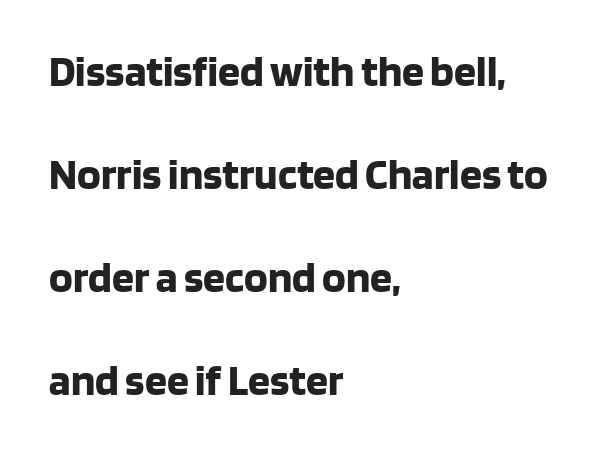
The horizontal fit of the characters is conventional and even. Summary of weight: heavy, a full bold. These lines are composed in type without serifs. Every stem runs plumb, perpendicular to the baseline. Leading: increased.
